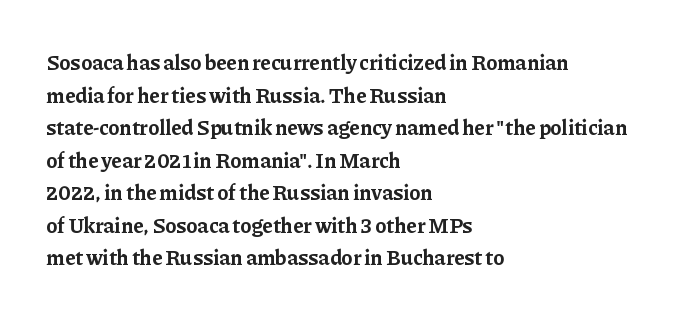
{"italic": "no", "bold": "yes", "underline": "no", "align": "left", "line_spacing": "normal", "line_spacing_ratio": 1.55, "letter_spacing": "normal", "letter_spacing_em": 0.0, "glyph_px": 21}
